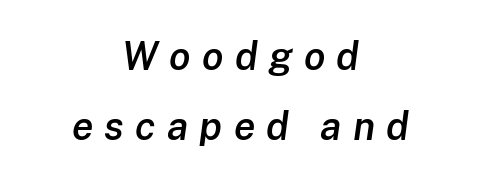
{"italic": "yes", "lean": "right", "slant_degrees": 8, "bold": "semi", "weight": "semibold", "width": "normal", "stroke_contrast": "low", "x_height": "medium", "monospaced": "no", "underline": "no", "align": "center", "line_spacing_ratio": 1.8, "letter_spacing": "wide", "letter_spacing_em": 0.29, "glyph_px": 39}
